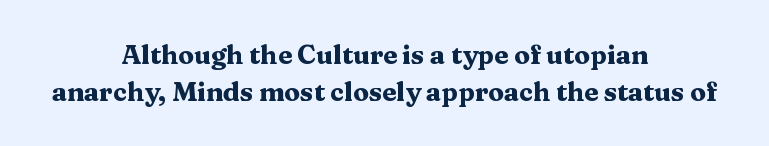
{"italic": "no", "bold": "yes", "underline": "no", "align": "center", "line_spacing": "normal", "line_spacing_ratio": 1.41, "letter_spacing": "normal", "letter_spacing_em": 0.0, "glyph_px": 26}
